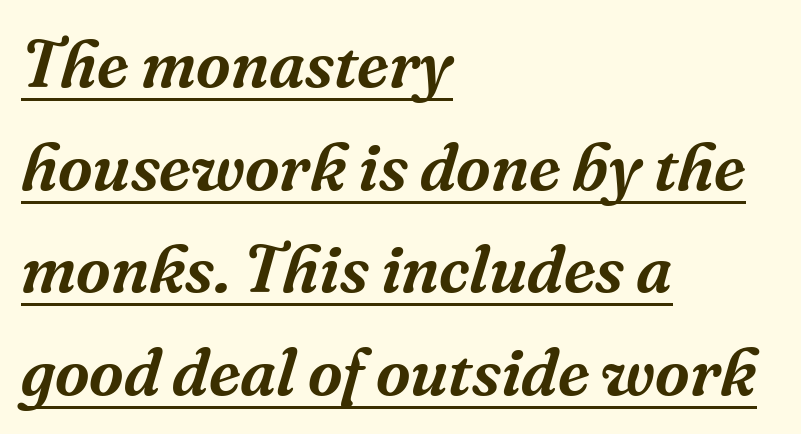
Has an underline been added? It has. Rows of type keep a routine distance in the vertical direction. Proportional: the letters do not fall into vertical columns. If you drew a line through each stem, it would be angled. Are there feet on the stems? There are — it's a serif.
